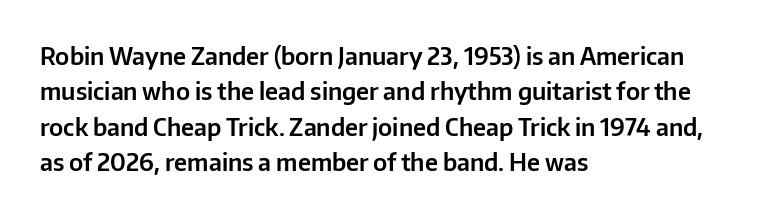
{"italic": "no", "underline": "no", "align": "left", "line_spacing": "normal", "line_spacing_ratio": 1.47, "letter_spacing": "normal", "letter_spacing_em": 0.0, "glyph_px": 24}
